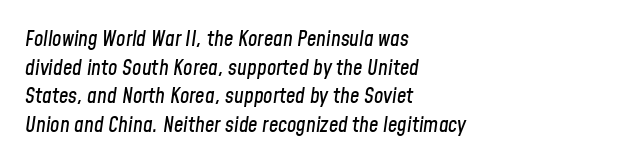
Q: Is the text italic (slanted)? A: Yes, it leans right by about 8 degrees.
Q: Is the text underlined? A: No.
Q: How is the paragraph aligned? A: Left-aligned.
Q: Is the spacing between letters normal or unusually wide? A: Normal.
Q: Is the spacing between lines tight, normal or loose? A: Normal.
